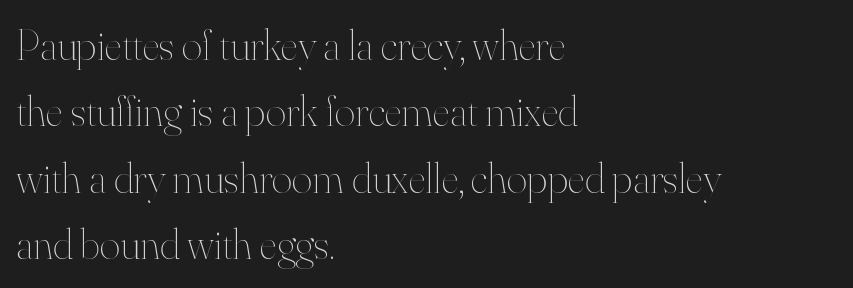
Q: Is the text bold? A: No.
Q: Is the text italic (slanted)? A: No, it is upright.
Q: Is the text underlined? A: No.
Q: How is the paragraph aligned? A: Left-aligned.
Q: Is the spacing between letters normal or unusually wide? A: Normal.
Q: Is the spacing between lines tight, normal or loose? A: Normal.
Q: Width (condensed, normal, or wide)? A: Normal.
Q: Stroke contrast? A: High.
Q: x-height? A: Small.
Q: Monospaced? A: No.
